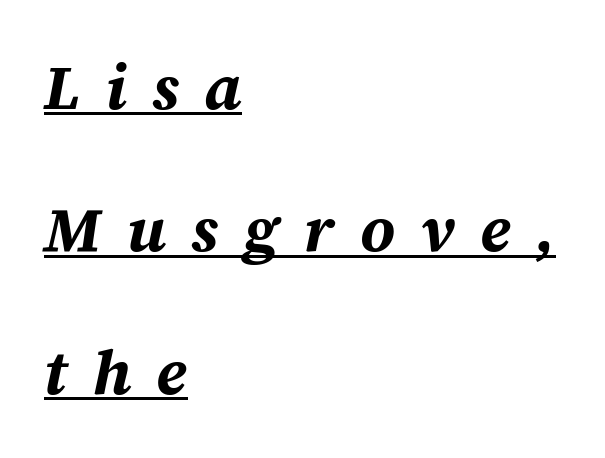
Q: Is the text bold? A: Yes.
Q: Is the text italic (slanted)? A: Yes, it leans right by about 12 degrees.
Q: Is the text underlined? A: Yes.
Q: How is the paragraph aligned? A: Left-aligned.
Q: Is the spacing between letters normal or unusually wide? A: Unusually wide.
Q: Is the spacing between lines tight, normal or loose? A: Loose.
Q: Width (condensed, normal, or wide)? A: Normal.
Q: Stroke contrast? A: Medium.
Q: x-height? A: Medium.
Q: Monospaced? A: No.
